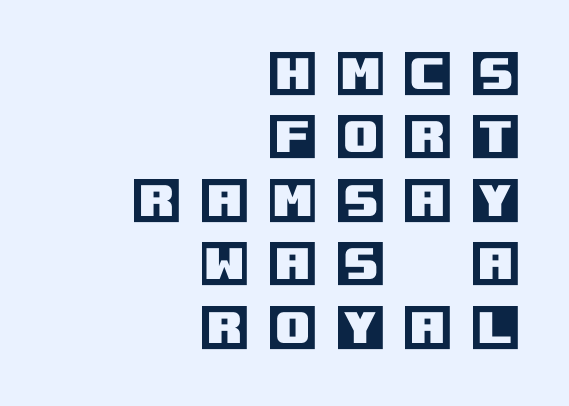
{"italic": "no", "width": "normal", "x_height": "large", "underline": "no", "align": "right", "line_spacing": "normal", "line_spacing_ratio": 1.27, "letter_spacing": "wide", "letter_spacing_em": 0.38, "glyph_px": 50}
